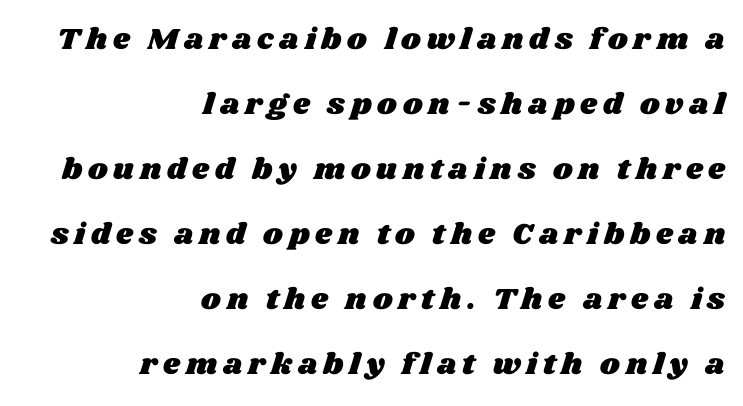
Q: Is the text underlined? A: No.
Q: How is the paragraph aligned? A: Right-aligned.
Q: Is the spacing between lines tight, normal or loose? A: Loose.
Q: Width (condensed, normal, or wide)? A: Wide.
Q: Stroke contrast? A: Medium.
Q: x-height? A: Large.
Q: Monospaced? A: No.
